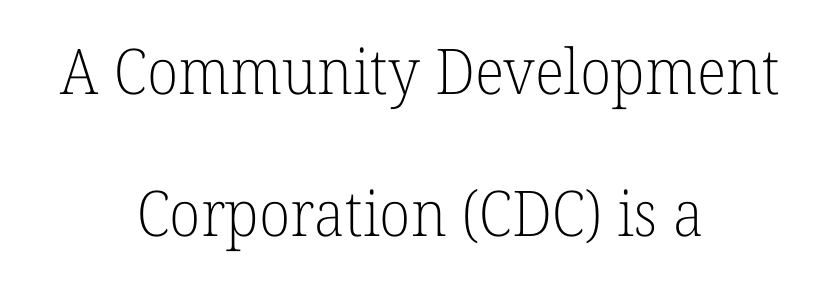
{"serif": "yes", "italic": "no", "bold": "no", "weight": "light", "width": "normal", "stroke_contrast": "low", "x_height": "medium", "monospaced": "no", "underline": "no", "align": "center", "line_spacing": "loose", "line_spacing_ratio": 2.25, "letter_spacing": "normal", "letter_spacing_em": 0.0, "glyph_px": 63}
